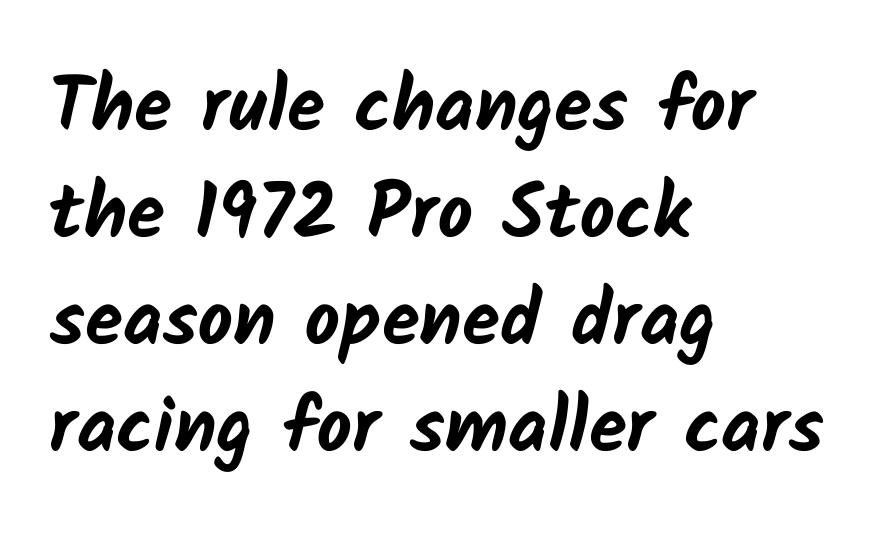
The image shows 77 px bold sans-serif type; set left-aligned, normal line spacing (1.39x), normal letter spacing, not underlined; low stroke contrast and a medium x-height.
